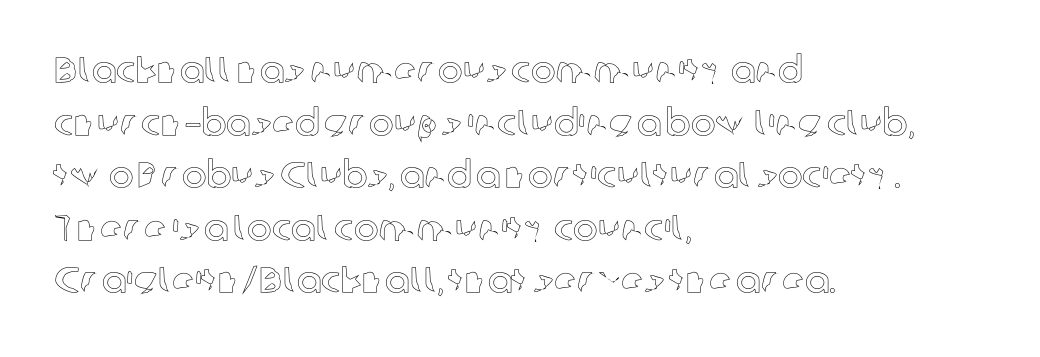
Q: Is the text italic (slanted)? A: No, it is upright.
Q: Is the text underlined? A: No.
Q: How is the paragraph aligned? A: Left-aligned.
Q: Is the spacing between letters normal or unusually wide? A: Normal.
Q: Is the spacing between lines tight, normal or loose? A: Normal.
Q: Width (condensed, normal, or wide)? A: Normal.
Q: x-height? A: Medium.
Q: Monospaced? A: No.
